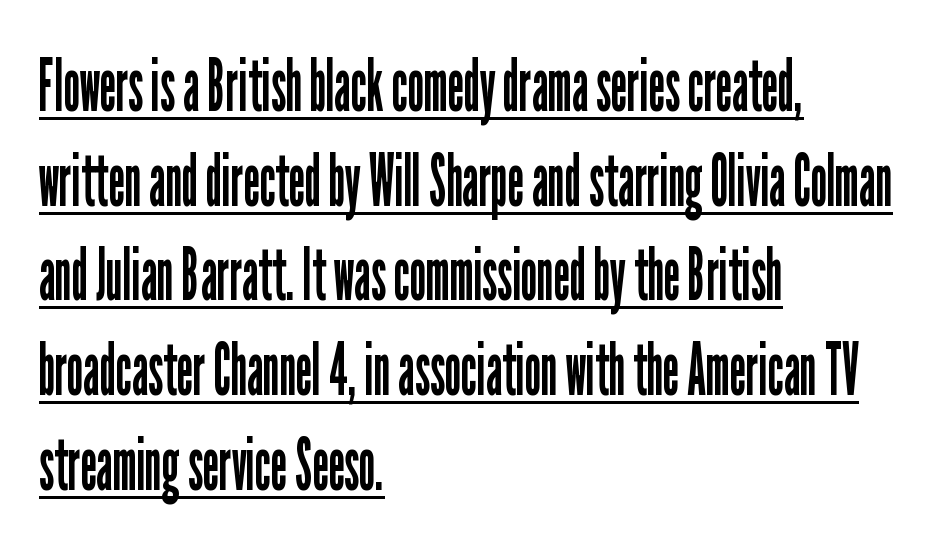
The image shows 74 px regular-weight, condensed sans-serif type, upright; set left-aligned, normal line spacing (1.28x), normal letter spacing, underlined; low stroke contrast and a medium x-height.
